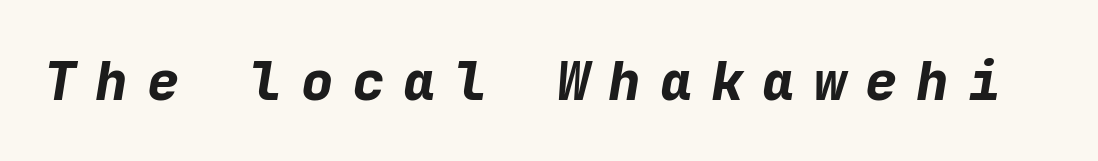
Q: Is the text bold? A: Yes.
Q: Is the text italic (slanted)? A: Yes, it leans right by about 9 degrees.
Q: Is the text underlined? A: No.
Q: Is the spacing between letters normal or unusually wide? A: Unusually wide.
Q: Width (condensed, normal, or wide)? A: Normal.
Q: Stroke contrast? A: Low.
Q: x-height? A: Medium.
Q: Monospaced? A: Yes.
